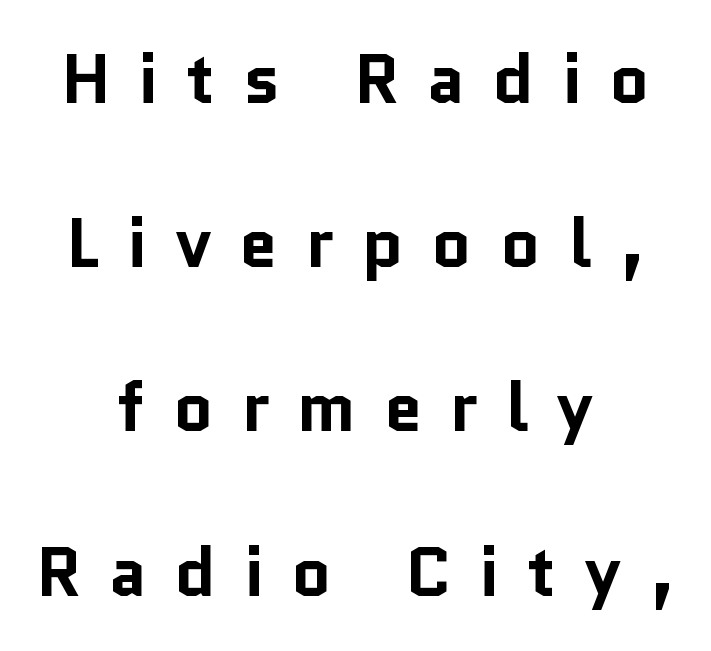
{"serif": "no", "italic": "no", "bold": "yes", "weight": "bold", "width": "normal", "stroke_contrast": "low", "x_height": "medium", "monospaced": "no", "underline": "no", "align": "center", "line_spacing": "loose", "line_spacing_ratio": 2.38, "letter_spacing": "wide", "letter_spacing_em": 0.4, "glyph_px": 69}
